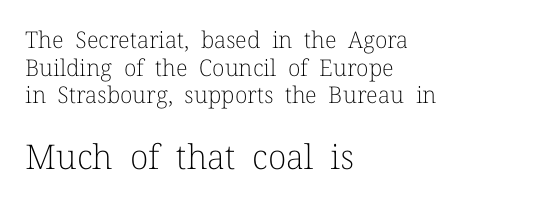
Q: Is the text bold? A: No.
Q: Is the text italic (slanted)? A: No, it is upright.
Q: Is the typeface a serif or a sans-serif typeface? A: Serif.
Q: Is the text underlined? A: No.
Q: How is the paragraph aligned? A: Left-aligned.
Q: Is the spacing between letters normal or unusually wide? A: Normal.
Q: Which block of text is set in a larger size, the first (top) or the second (bottom)? A: The second (bottom) one.
Q: Width (condensed, normal, or wide)? A: Normal.
Q: Stroke contrast? A: Low.
Q: x-height? A: Medium.
Q: Monospaced? A: No.
